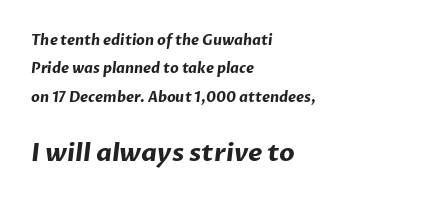
{"bold": "yes", "underline": "no", "align": "left", "line_spacing": "loose", "line_spacing_ratio": 2.03, "letter_spacing": "normal", "letter_spacing_em": 0.0, "larger_block": "second", "size_ratio": 1.79, "glyph_px": 25}
